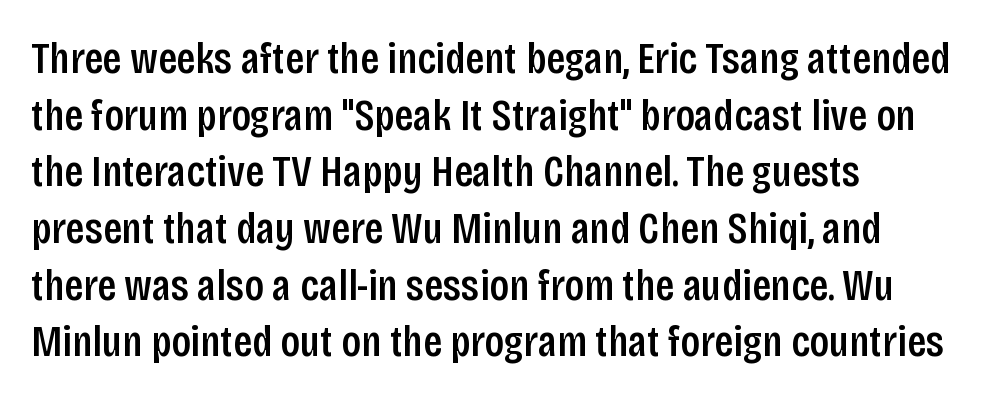
Looks like regular typesetting: each glyph gets only the width it needs. The letters stand straight up with perfectly vertical stems. Is this a sans? Yes — the strokes have no serifs. The face used here is rendered with its standard letterfit. The zone under the glyphs is completely vacant.
